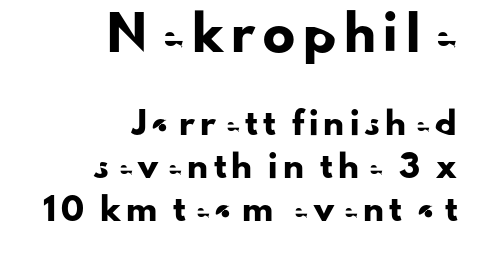
Glance below the letters and you will spot only blank space. The rendering uses natural spacing where letterforms have individual widths. Which chunk is bigger? The first one — the top block dwarfs the bottom. Ordinary non-slanted type is in use. In CSS terms this would be text-align: right.
